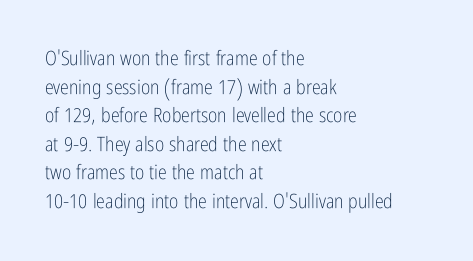
Q: Is the text bold? A: No.
Q: Is the text italic (slanted)? A: No, it is upright.
Q: Is the text underlined? A: No.
Q: How is the paragraph aligned? A: Left-aligned.
Q: Is the spacing between letters normal or unusually wide? A: Normal.
Q: Is the spacing between lines tight, normal or loose? A: Normal.
